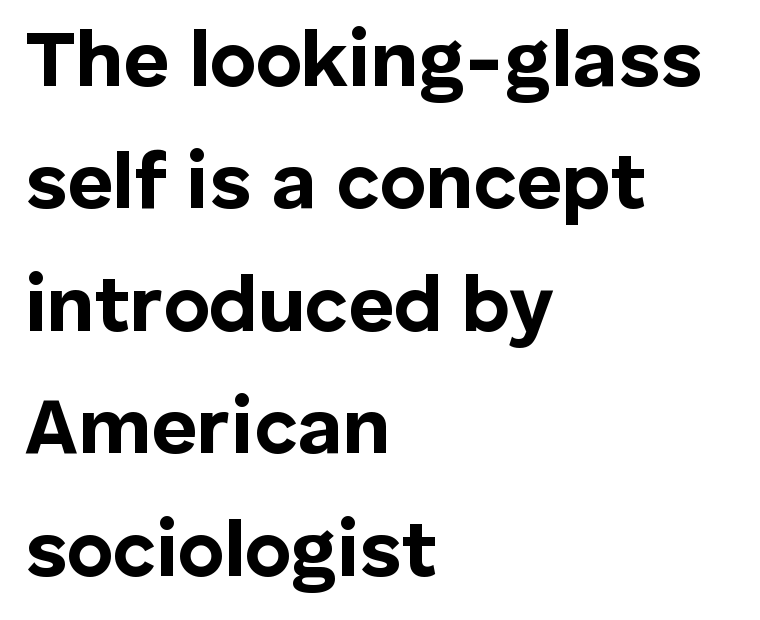
The image shows 79 px bold sans-serif type, upright; set left-aligned, normal line spacing (1.55x), normal letter spacing, not underlined; low stroke contrast and a medium x-height.
